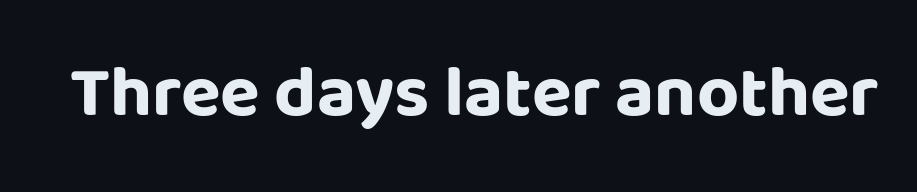
Q: Is the text bold? A: Yes.
Q: Is the text italic (slanted)? A: No, it is upright.
Q: Is the typeface a serif or a sans-serif typeface? A: Sans-serif.
Q: Is the text underlined? A: No.
Q: Is the spacing between letters normal or unusually wide? A: Normal.
Q: Width (condensed, normal, or wide)? A: Normal.
Q: Stroke contrast? A: Low.
Q: x-height? A: Large.
Q: Monospaced? A: No.
